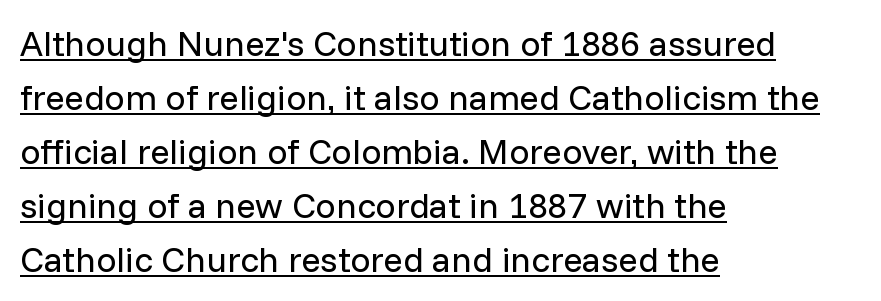
{"serif": "no", "italic": "no", "bold": "no", "weight": "regular", "width": "normal", "stroke_contrast": "low", "x_height": "medium", "monospaced": "no", "underline": "yes", "align": "left", "line_spacing": "normal", "line_spacing_ratio": 1.5, "letter_spacing": "normal", "letter_spacing_em": 0.0, "glyph_px": 36}
